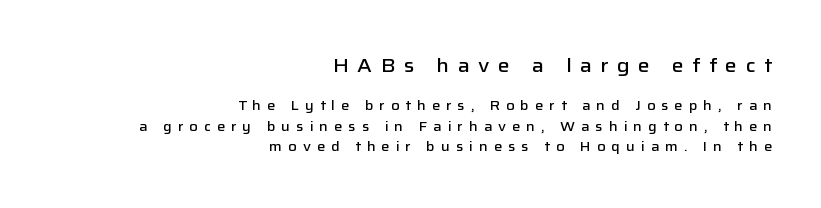
Q: Is the text bold? A: Semi-bold.
Q: Is the text italic (slanted)? A: No, it is upright.
Q: Is the text underlined? A: No.
Q: How is the paragraph aligned? A: Right-aligned.
Q: Is the spacing between letters normal or unusually wide? A: Unusually wide.
Q: Is the spacing between lines tight, normal or loose? A: Normal.
Q: Which block of text is set in a larger size, the first (top) or the second (bottom)? A: The first (top) one.
